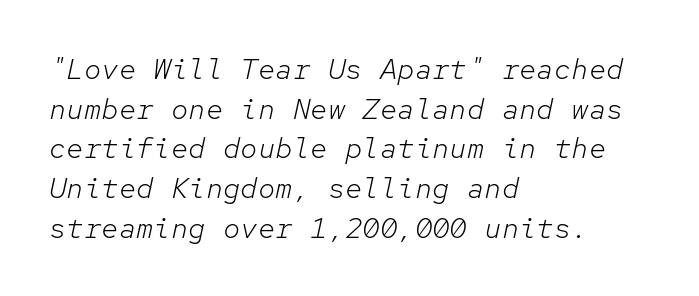
Q: Is the text bold? A: No.
Q: Is the text italic (slanted)? A: Yes, it leans right by about 12 degrees.
Q: Is the text underlined? A: No.
Q: How is the paragraph aligned? A: Left-aligned.
Q: Is the spacing between letters normal or unusually wide? A: Normal.
Q: Is the spacing between lines tight, normal or loose? A: Normal.
Q: Width (condensed, normal, or wide)? A: Normal.
Q: Stroke contrast? A: Low.
Q: x-height? A: Medium.
Q: Monospaced? A: Yes.
